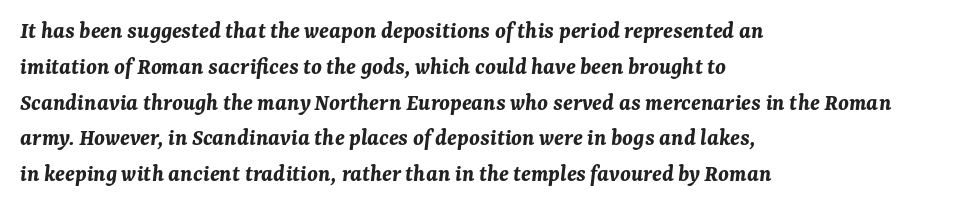
{"italic": "yes", "lean": "right", "slant_degrees": 7, "bold": "yes", "underline": "no", "align": "left", "line_spacing": "normal", "line_spacing_ratio": 1.49, "letter_spacing": "normal", "letter_spacing_em": 0.0, "glyph_px": 24}
